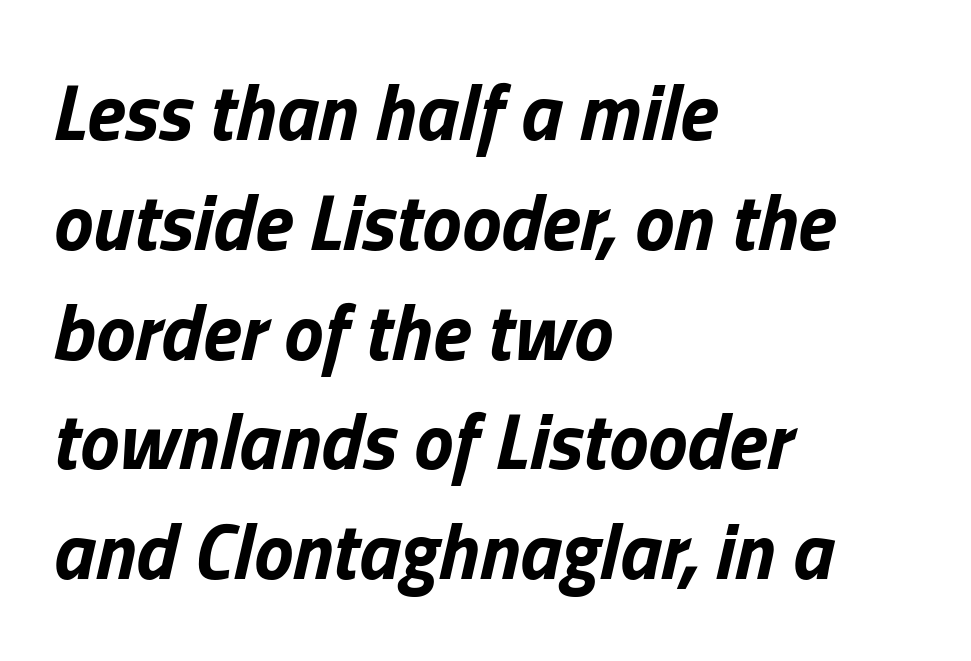
The image shows 79 px bold type, italic (leaning right); set left-aligned, normal line spacing (1.39x), normal letter spacing, not underlined; low stroke contrast and a medium x-height.
